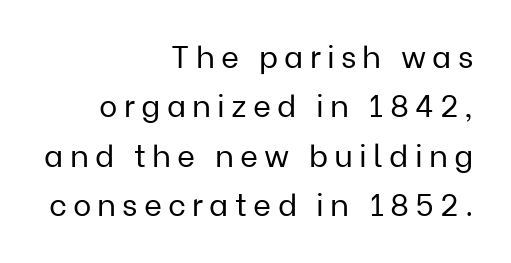
The text block is weighted toward the right margin, trailing off unevenly leftward. The typography opts for an upright posture over an oblique one. Note: no serifs on the glyphs. A light-to-regular cut is what we see here.
